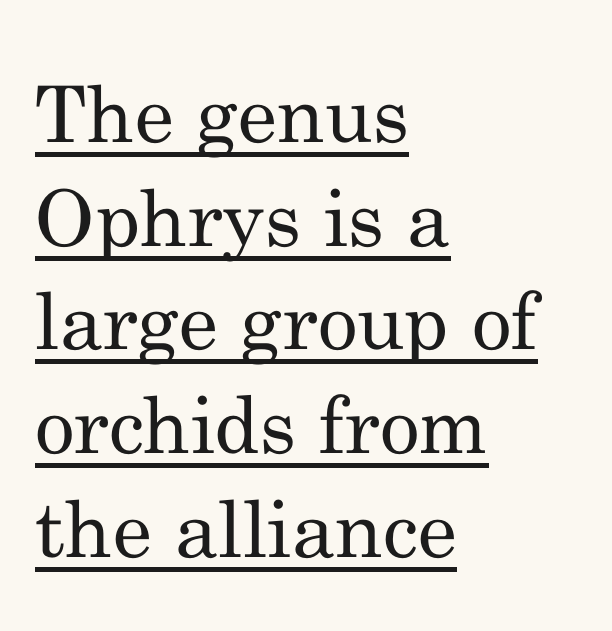
{"serif": "yes", "italic": "no", "bold": "no", "weight": "regular", "width": "normal", "stroke_contrast": "medium", "x_height": "small", "monospaced": "no", "underline": "yes", "align": "left", "line_spacing": "normal", "line_spacing_ratio": 1.33, "letter_spacing": "normal", "letter_spacing_em": 0.0, "glyph_px": 78}
